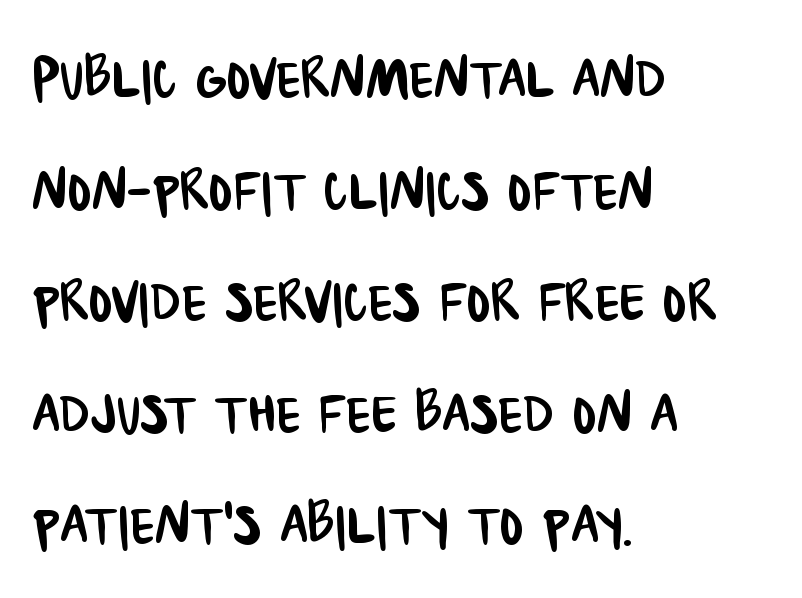
Q: Is the typeface a serif or a sans-serif typeface? A: Sans-serif.
Q: Is the text underlined? A: No.
Q: How is the paragraph aligned? A: Left-aligned.
Q: Is the spacing between letters normal or unusually wide? A: Normal.
Q: Is the spacing between lines tight, normal or loose? A: Normal.
Q: Width (condensed, normal, or wide)? A: Condensed.
Q: Stroke contrast? A: Low.
Q: x-height? A: Large.
Q: Monospaced? A: No.
